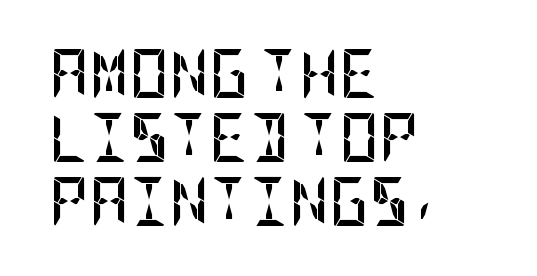
Q: Is the text bold? A: Yes.
Q: Is the text italic (slanted)? A: No, it is upright.
Q: Is the typeface a serif or a sans-serif typeface? A: Sans-serif.
Q: Is the text underlined? A: No.
Q: How is the paragraph aligned? A: Left-aligned.
Q: Is the spacing between letters normal or unusually wide? A: Normal.
Q: Is the spacing between lines tight, normal or loose? A: Normal.
Q: Width (condensed, normal, or wide)? A: Condensed.
Q: Stroke contrast? A: Low.
Q: x-height? A: Large.
